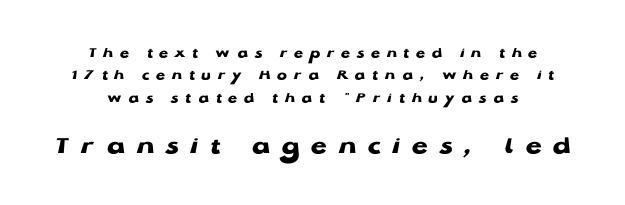
{"italic": "no", "bold": "yes", "underline": "no", "align": "center", "line_spacing": "normal", "line_spacing_ratio": 1.49, "letter_spacing": "wide", "letter_spacing_em": 0.45, "larger_block": "second", "size_ratio": 1.73, "glyph_px": 26}
